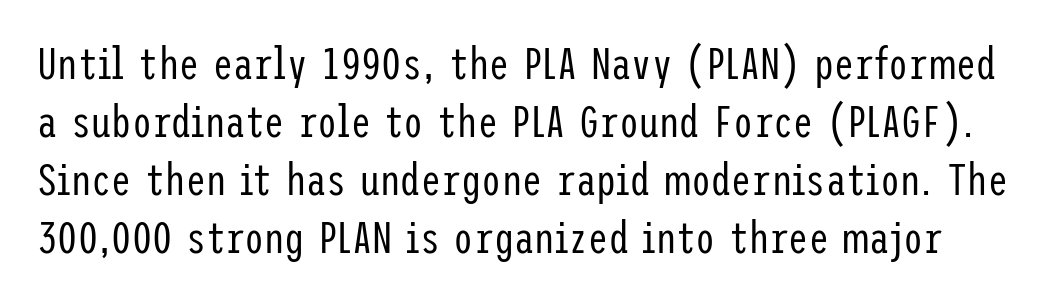
Q: Is the text bold? A: No.
Q: Is the text italic (slanted)? A: No, it is upright.
Q: Is the typeface a serif or a sans-serif typeface? A: Sans-serif.
Q: Is the text underlined? A: No.
Q: Is the spacing between letters normal or unusually wide? A: Normal.
Q: Is the spacing between lines tight, normal or loose? A: Normal.
Q: Width (condensed, normal, or wide)? A: Condensed.
Q: Stroke contrast? A: Low.
Q: x-height? A: Medium.
